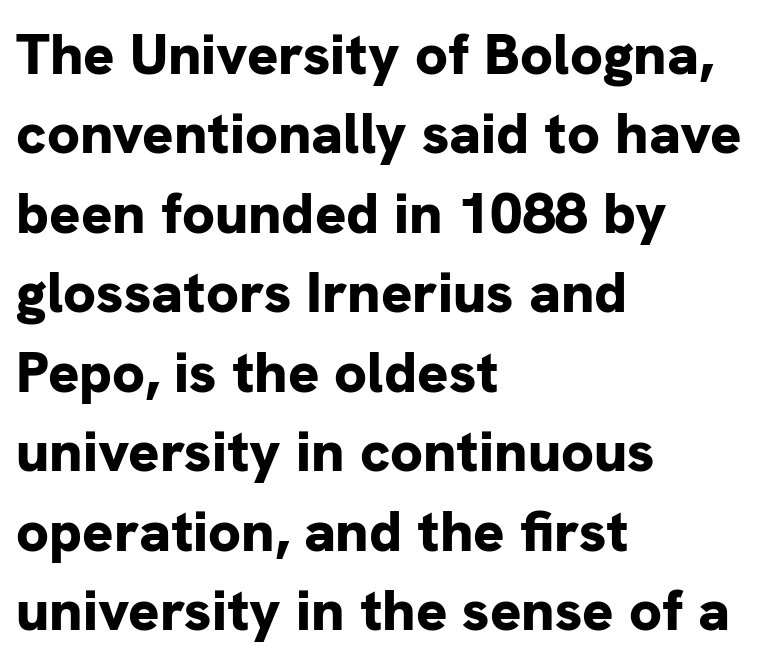
Spacing verdict: proportional, widths tailored to each character. Type style note: lacks serifs. Type without underlining. This sample is left-justified, so line endings fall wherever the words run out. A typesetter would call this leading conventional body-copy spacing. These lines were composed using upright roman letters.
